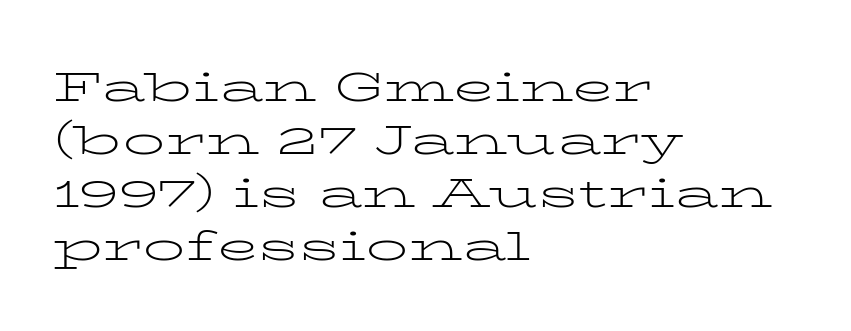
Serifs: yes, visible at the terminals of the letterforms. Vertical strokes here are truly vertical. Note the varied advance widths — an 'i' is clearly narrower than an 'm'. No extra tracking has been applied to these lines.
